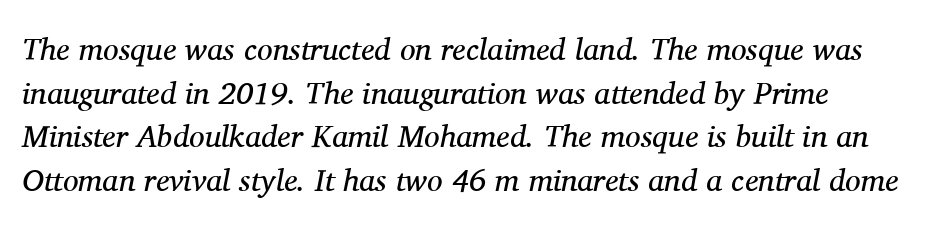
Ink coverage per letter is moderate at most. Every row of glyphs begins at an identical x-position on the left. Slant detected: the letters are inclined. Letter spacing: default. To sum up the face: it has serifs.
